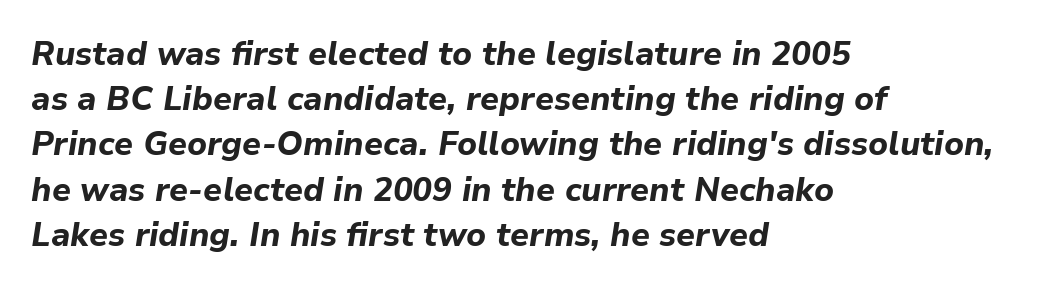
Here the designer chose a conventional face with non-uniform glyph widths. Posture: slanted. Compared with an ordinary text face, these strokes are far heavier — a full bold. The space directly below the letters is spotless.
